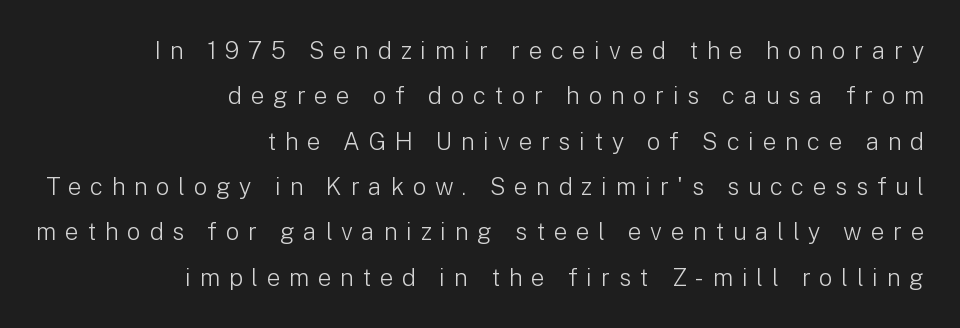
The image shows 24 px text type, upright; set right-aligned, line spacing 1.89x, unusually wide letter spacing (+0.36 em), not underlined.
